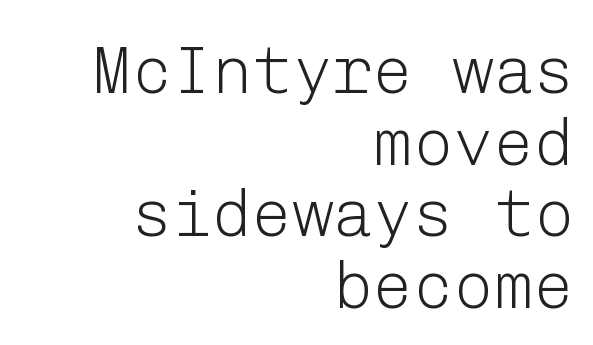
The strokes are not fattened; the text isn't bold. Letterform terminals end flat and unadorned throughout the passage. The passage shown is not underscored anywhere. Reading down the column, the eye jumps only a short way to each next line. The passage shown has conventional tracking throughout.
